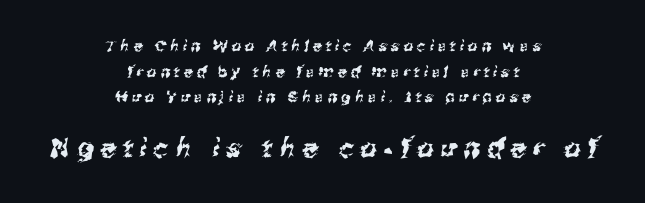
Q: Is the text underlined? A: No.
Q: How is the paragraph aligned? A: Centered.
Q: Is the spacing between letters normal or unusually wide? A: Unusually wide.
Q: Which block of text is set in a larger size, the first (top) or the second (bottom)? A: The second (bottom) one.
